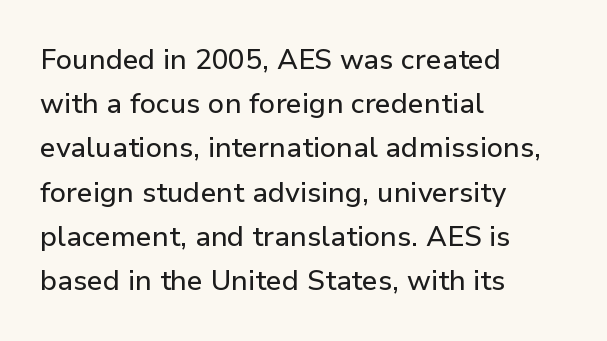
You could call the tracking neutral — neither tight nor loose. Typographically, this falls in the sans-serif category. Short and long lines alike share a common starting point at left. A typesetter would call this leading conventional body-copy spacing.
